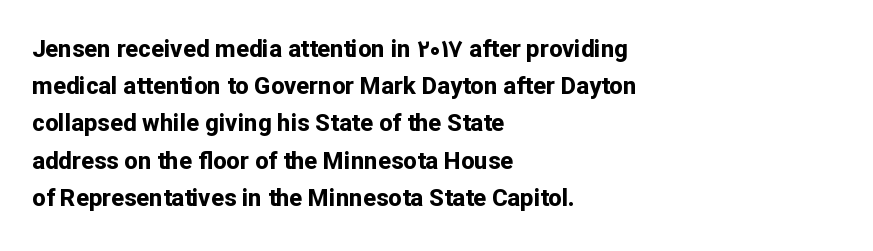
{"italic": "no", "bold": "yes", "underline": "no", "align": "left", "line_spacing": "normal", "line_spacing_ratio": 1.55, "letter_spacing": "normal", "letter_spacing_em": 0.0, "glyph_px": 24}
